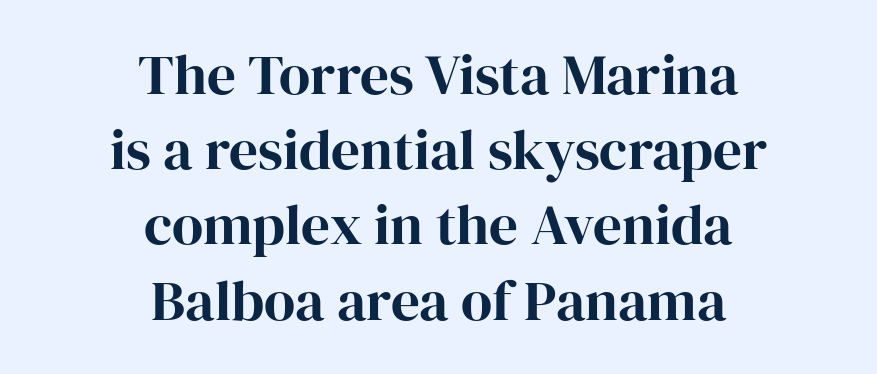
{"serif": "yes", "italic": "no", "bold": "yes", "weight": "bold", "width": "normal", "stroke_contrast": "high", "x_height": "medium", "monospaced": "no", "underline": "no", "align": "center", "line_spacing": "normal", "line_spacing_ratio": 1.32, "letter_spacing": "normal", "letter_spacing_em": 0.0, "glyph_px": 57}
